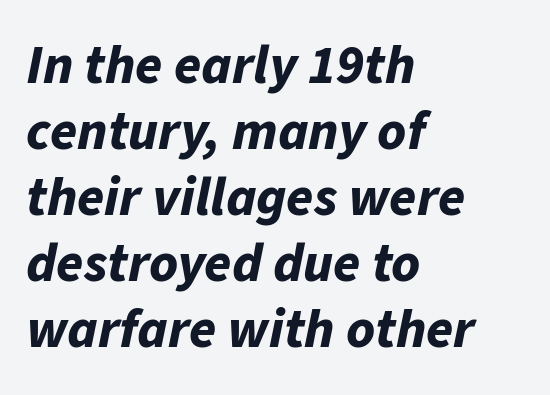
{"italic": "yes", "lean": "right", "slant_degrees": 11, "bold": "yes", "weight": "bold", "width": "normal", "stroke_contrast": "low", "x_height": "medium", "monospaced": "no", "underline": "no", "align": "left", "line_spacing_ratio": 1.2, "letter_spacing": "normal", "letter_spacing_em": 0.0, "glyph_px": 55}
